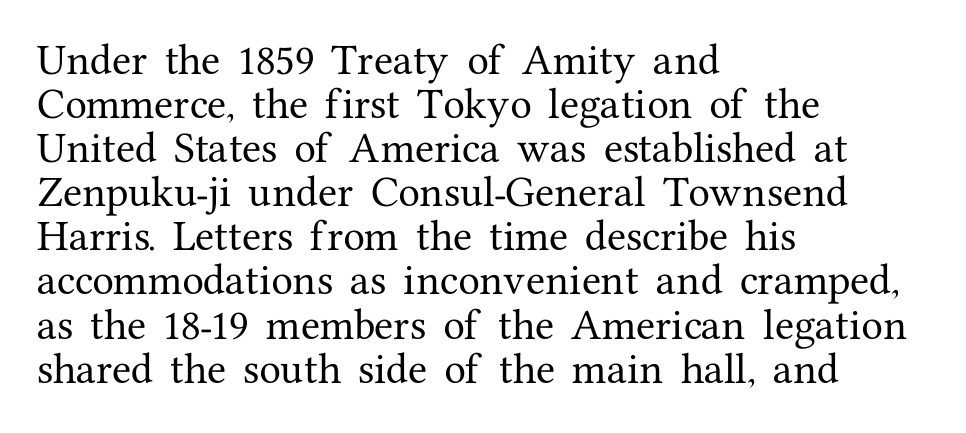
Q: Is the text italic (slanted)? A: No, it is upright.
Q: Is the typeface a serif or a sans-serif typeface? A: Serif.
Q: Is the text underlined? A: No.
Q: How is the paragraph aligned? A: Left-aligned.
Q: Is the spacing between letters normal or unusually wide? A: Normal.
Q: Is the spacing between lines tight, normal or loose? A: Normal.
Q: Width (condensed, normal, or wide)? A: Normal.
Q: Stroke contrast? A: Medium.
Q: x-height? A: Medium.
Q: Monospaced? A: No.
